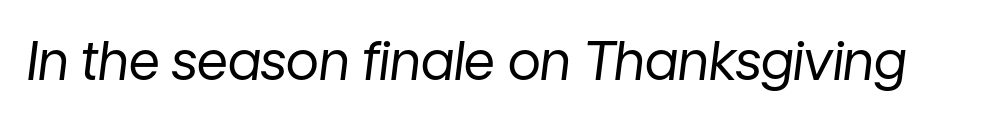
Looking at the ascenders, they clearly lean. Has an underline been added? It has not. Do the characters align in a grid? No, the font is proportional. Tracking here is standard; glyphs follow each other at the usual distance.
